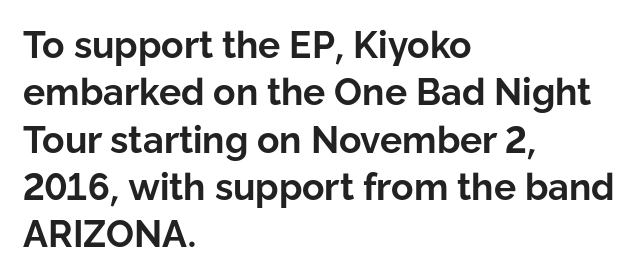
{"serif": "no", "italic": "no", "bold": "yes", "weight": "bold", "width": "normal", "stroke_contrast": "low", "x_height": "medium", "monospaced": "no", "underline": "no", "align": "left", "line_spacing": "normal", "line_spacing_ratio": 1.28, "letter_spacing": "normal", "letter_spacing_em": 0.0, "glyph_px": 37}
